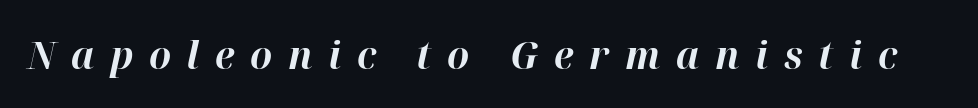
Q: Is the text bold? A: Yes.
Q: Is the text italic (slanted)? A: Yes, it leans right by about 12 degrees.
Q: Is the text underlined? A: No.
Q: Is the spacing between letters normal or unusually wide? A: Unusually wide.
Q: Width (condensed, normal, or wide)? A: Normal.
Q: Stroke contrast? A: High.
Q: x-height? A: Medium.
Q: Monospaced? A: No.
